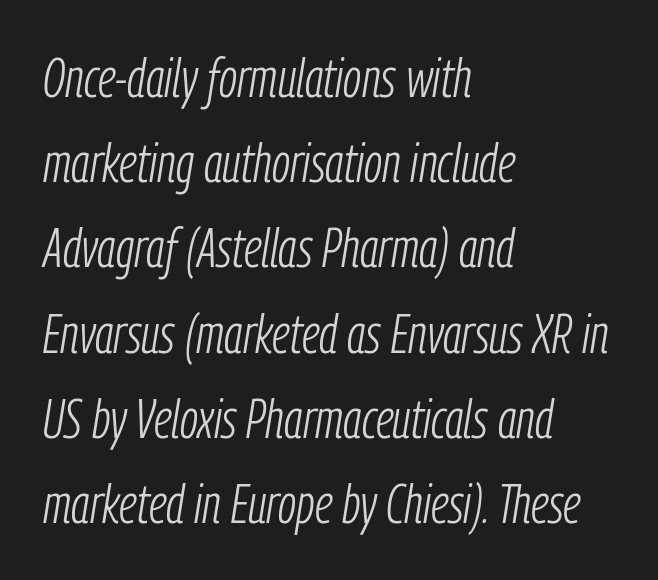
Q: Is the text bold? A: No.
Q: Is the text italic (slanted)? A: Yes, it leans right by about 9 degrees.
Q: Is the text underlined? A: No.
Q: How is the paragraph aligned? A: Left-aligned.
Q: Is the spacing between letters normal or unusually wide? A: Normal.
Q: Is the spacing between lines tight, normal or loose? A: Normal.
Q: Width (condensed, normal, or wide)? A: Condensed.
Q: Stroke contrast? A: Low.
Q: x-height? A: Medium.
Q: Monospaced? A: No.
